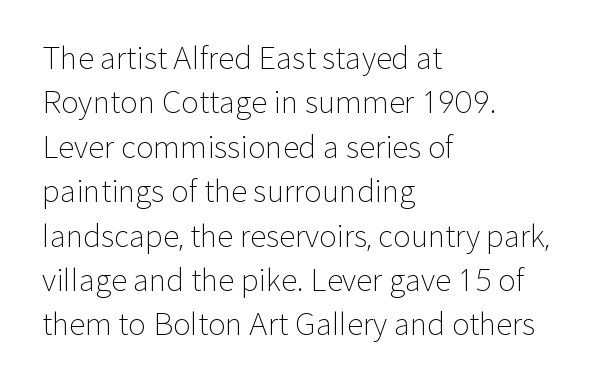
{"serif": "no", "italic": "no", "bold": "no", "weight": "light", "width": "normal", "stroke_contrast": "low", "x_height": "medium", "monospaced": "no", "underline": "no", "align": "left", "line_spacing": "normal", "line_spacing_ratio": 1.48, "letter_spacing": "normal", "letter_spacing_em": 0.0, "glyph_px": 30}
